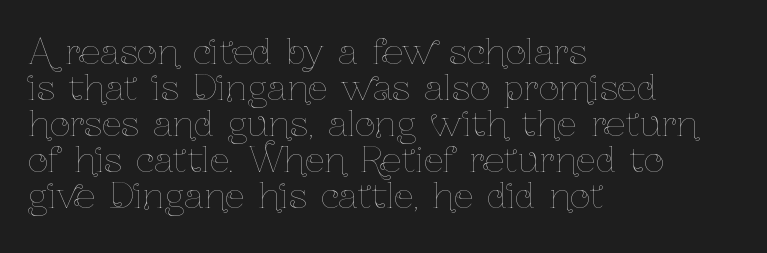
Q: Is the text bold? A: No.
Q: Is the text italic (slanted)? A: No, it is upright.
Q: Is the text underlined? A: No.
Q: How is the paragraph aligned? A: Left-aligned.
Q: Is the spacing between letters normal or unusually wide? A: Normal.
Q: Is the spacing between lines tight, normal or loose? A: Tight.
Q: Width (condensed, normal, or wide)? A: Condensed.
Q: Stroke contrast? A: Low.
Q: x-height? A: Medium.
Q: Monospaced? A: No.
